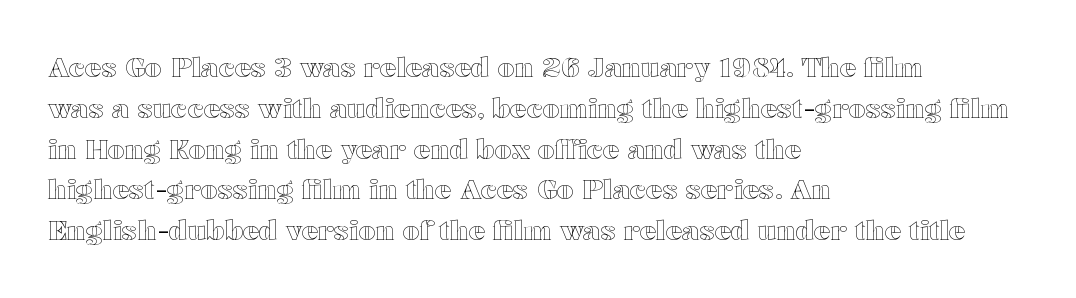
The image shows 27 px text type, upright; set left-aligned, normal line spacing (1.51x), normal letter spacing, not underlined.
